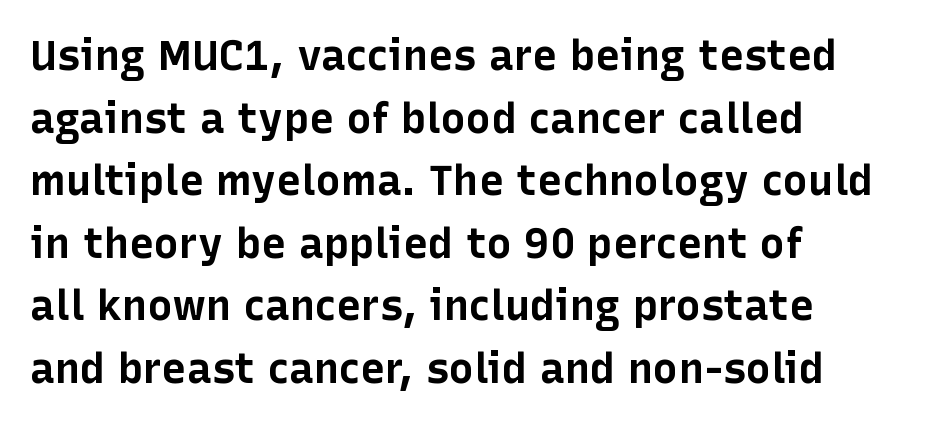
The image shows 42 px bold sans-serif type, upright; set left-aligned, normal line spacing (1.49x), normal letter spacing, not underlined; low stroke contrast and a medium x-height.
